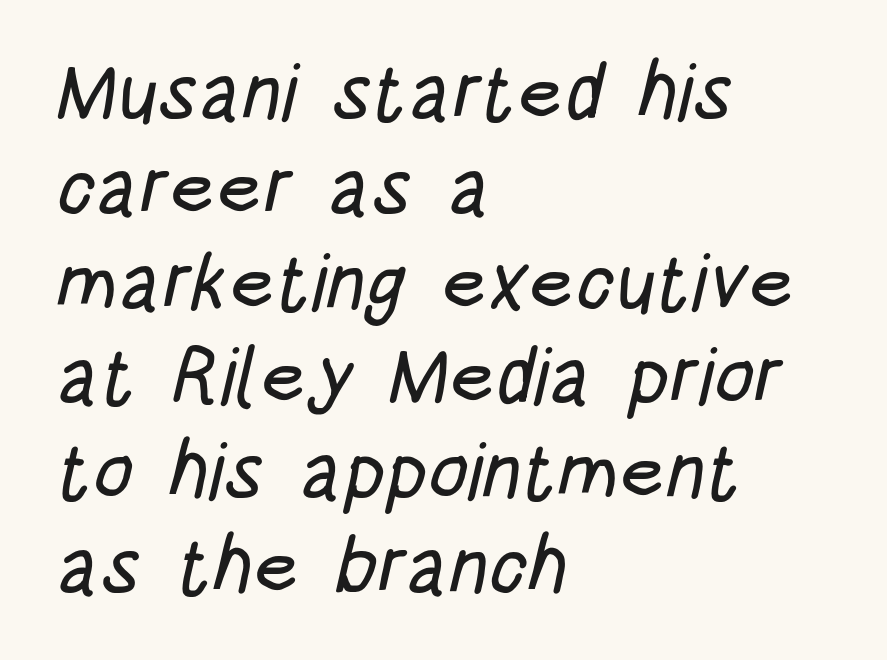
The image shows 79 px condensed sans-serif type; set left-aligned, line spacing 1.2x, normal letter spacing, not underlined; low stroke contrast and a large x-height.
